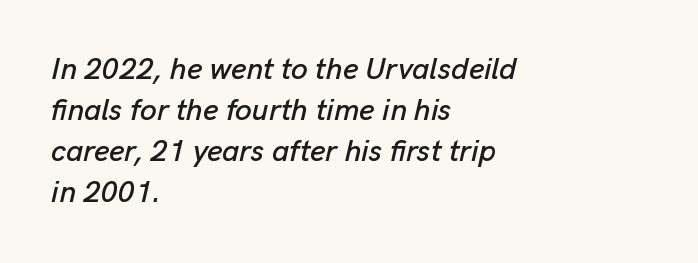
The image shows 30 px text type, italic (leaning right); set left-aligned, normal line spacing (1.37x), normal letter spacing, not underlined; low stroke contrast and a medium x-height.
